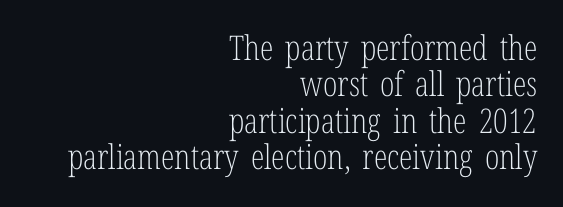
Q: Is the text bold? A: No.
Q: Is the text italic (slanted)? A: No, it is upright.
Q: Is the typeface a serif or a sans-serif typeface? A: Serif.
Q: Is the text underlined? A: No.
Q: How is the paragraph aligned? A: Right-aligned.
Q: Is the spacing between letters normal or unusually wide? A: Normal.
Q: Is the spacing between lines tight, normal or loose? A: Tight.
Q: Width (condensed, normal, or wide)? A: Condensed.
Q: Stroke contrast? A: Low.
Q: x-height? A: Medium.
Q: Monospaced? A: No.
